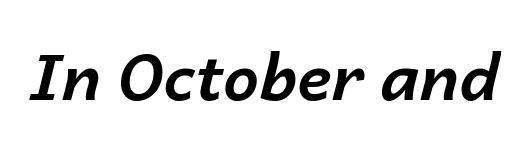
The image shows 64 px bold type, italic (leaning right); set normal letter spacing, not underlined; low stroke contrast and a medium x-height.
